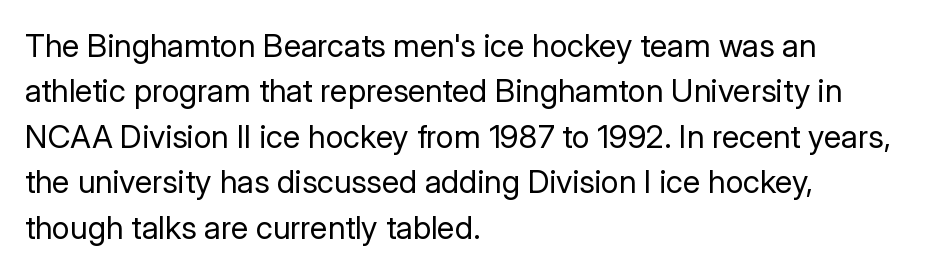
The image shows 32 px regular-weight sans-serif type, upright; set left-aligned, normal line spacing (1.42x), normal letter spacing, not underlined; low stroke contrast and a medium x-height.
